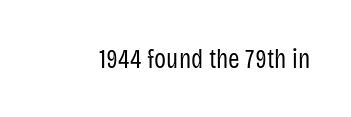
It's the straight-up-and-down kind of type. The letters carry no serifs — their stems end cleanly without finishing strokes. Observe the ordinary spacing: letters are neighbours, not strangers. The passage shown is not underscored anywhere.
